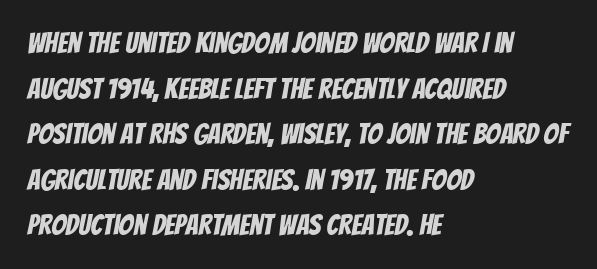
Q: Is the typeface a serif or a sans-serif typeface? A: Sans-serif.
Q: Is the text underlined? A: No.
Q: How is the paragraph aligned? A: Left-aligned.
Q: Is the spacing between letters normal or unusually wide? A: Normal.
Q: Is the spacing between lines tight, normal or loose? A: Normal.
Q: Width (condensed, normal, or wide)? A: Condensed.
Q: Stroke contrast? A: Low.
Q: x-height? A: Large.
Q: Monospaced? A: No.
